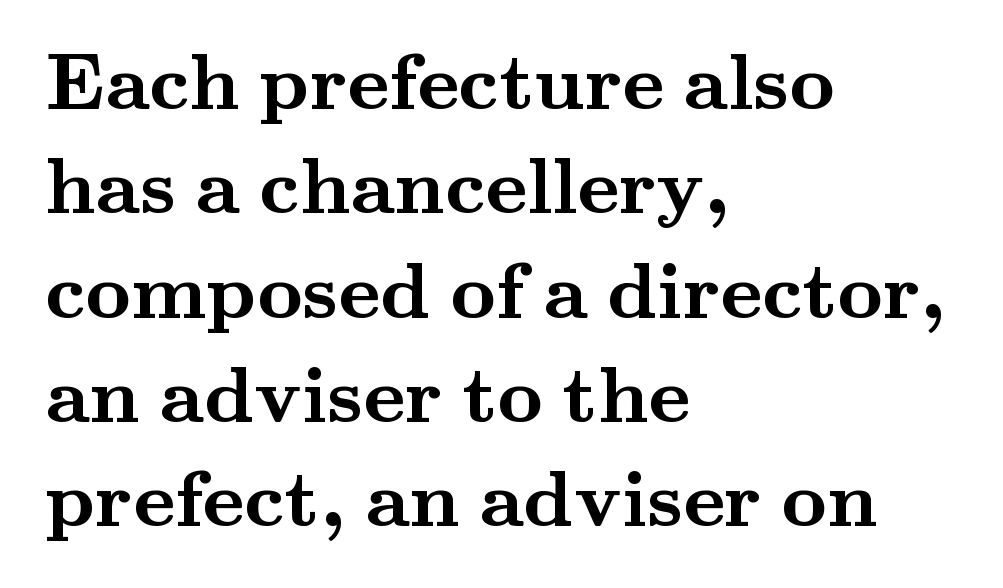
When letters stand straight like this, we call the style roman or upright. Beneath every word, the page is bare. Is there much room between lines? A standard amount, neither cramped nor airy. Thick stems and heavy bowls — unmistakably bold.
